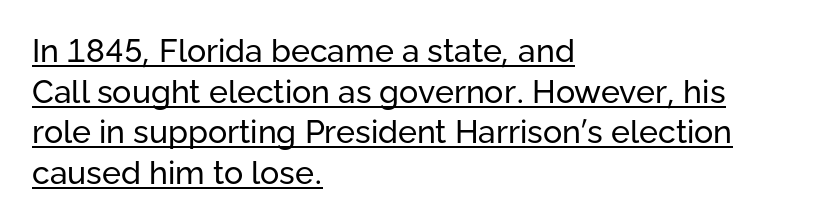
The image shows 32 px regular-weight sans-serif type, upright; set left-aligned, normal line spacing (1.27x), normal letter spacing, underlined; low stroke contrast and a medium x-height.
